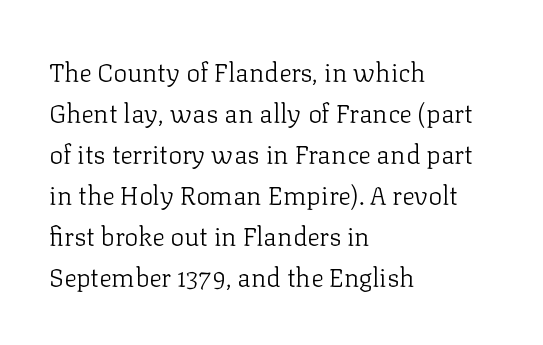
The words here are not underlined. Unbolded letterforms with no extra heft. Quick note: interline space is typical. These lines stack with their left ends in a neat column. Ordinary non-slanted type is in use. Here the glyphs are tracked normally, forming tight word shapes.
